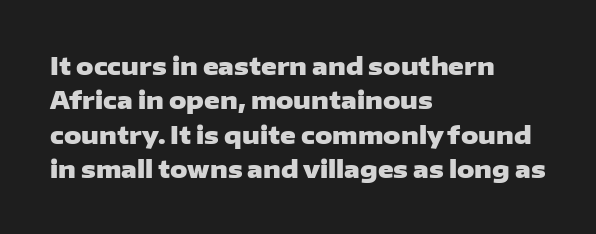
Q: Is the text bold? A: Yes.
Q: Is the text italic (slanted)? A: No, it is upright.
Q: Is the text underlined? A: No.
Q: How is the paragraph aligned? A: Left-aligned.
Q: Is the spacing between letters normal or unusually wide? A: Normal.
Q: Is the spacing between lines tight, normal or loose? A: Normal.
